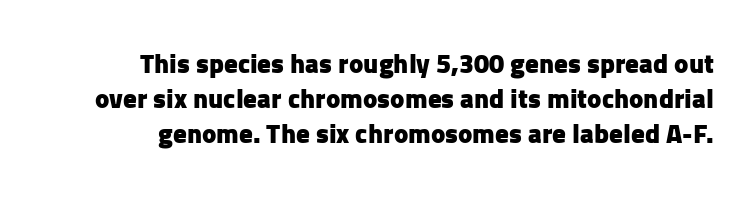
Q: Is the text bold? A: Yes.
Q: Is the text italic (slanted)? A: No, it is upright.
Q: Is the text underlined? A: No.
Q: How is the paragraph aligned? A: Right-aligned.
Q: Is the spacing between letters normal or unusually wide? A: Normal.
Q: Is the spacing between lines tight, normal or loose? A: Normal.
